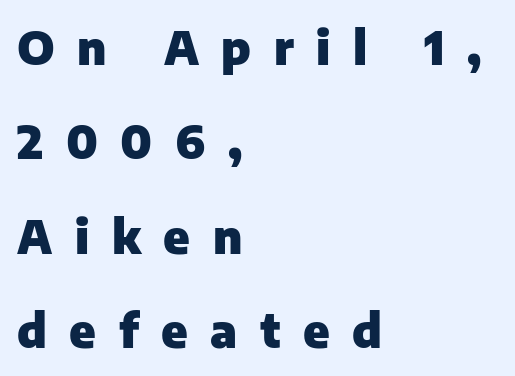
The image shows 46 px heavy sans-serif type, upright; set left-aligned, loose line spacing (2.05x), unusually wide letter spacing (+0.49 em), not underlined; low stroke contrast and a medium x-height.
